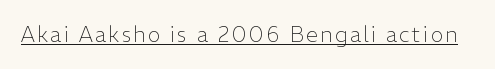
The image shows 21 px text type, upright; set underlined.
